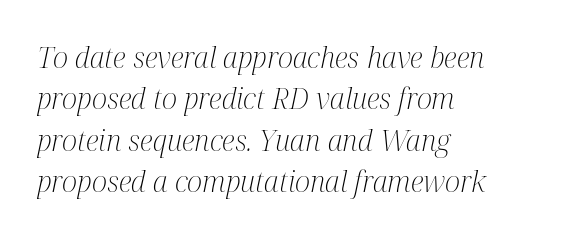
Q: Is the text bold? A: No.
Q: Is the text italic (slanted)? A: Yes, it leans right by about 12 degrees.
Q: Is the typeface a serif or a sans-serif typeface? A: Serif.
Q: Is the text underlined? A: No.
Q: How is the paragraph aligned? A: Left-aligned.
Q: Is the spacing between letters normal or unusually wide? A: Normal.
Q: Is the spacing between lines tight, normal or loose? A: Normal.
Q: Width (condensed, normal, or wide)? A: Condensed.
Q: Stroke contrast? A: Medium.
Q: x-height? A: Medium.
Q: Monospaced? A: No.
